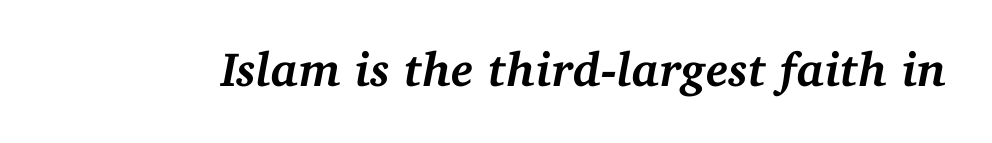
Q: Is the text bold? A: Yes.
Q: Is the text italic (slanted)? A: Yes, it leans right by about 11 degrees.
Q: Is the typeface a serif or a sans-serif typeface? A: Serif.
Q: Is the text underlined? A: No.
Q: Is the spacing between letters normal or unusually wide? A: Normal.
Q: Width (condensed, normal, or wide)? A: Normal.
Q: Stroke contrast? A: Medium.
Q: x-height? A: Medium.
Q: Monospaced? A: No.
